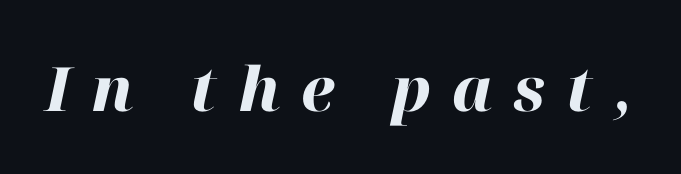
How are the letters spaced? Widely, with obvious added tracking. Does the lettering tilt? It does — this is italic. The passage shown is typed in a proportional face where columns would drift. Letters rest on an invisible, unmarked baseline. Each glyph is drawn with heavy, bold strokes.
